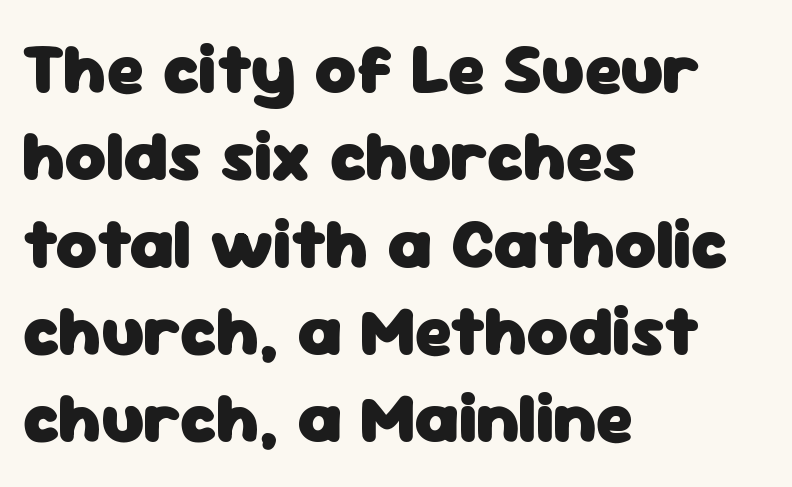
Q: Is the text bold? A: Yes.
Q: Is the text italic (slanted)? A: No, it is upright.
Q: Is the typeface a serif or a sans-serif typeface? A: Sans-serif.
Q: Is the text underlined? A: No.
Q: How is the paragraph aligned? A: Left-aligned.
Q: Is the spacing between letters normal or unusually wide? A: Normal.
Q: Width (condensed, normal, or wide)? A: Normal.
Q: Stroke contrast? A: Low.
Q: x-height? A: Medium.
Q: Monospaced? A: No.
